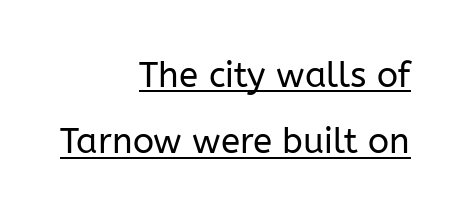
Short and long lines alike share a common ending point at right. Underlining? Definitely there. The type is set solid horizontally, with unmodified tracking. Baseline-to-baseline distance is far greater than the letter height.
